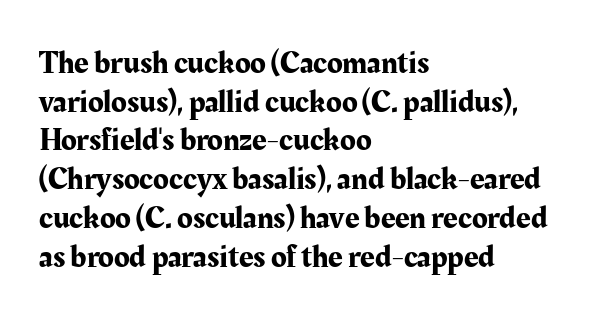
The image shows 32 px serif type, upright; set left-aligned, line spacing 1.21x, normal letter spacing, not underlined; medium stroke contrast and a medium x-height.
